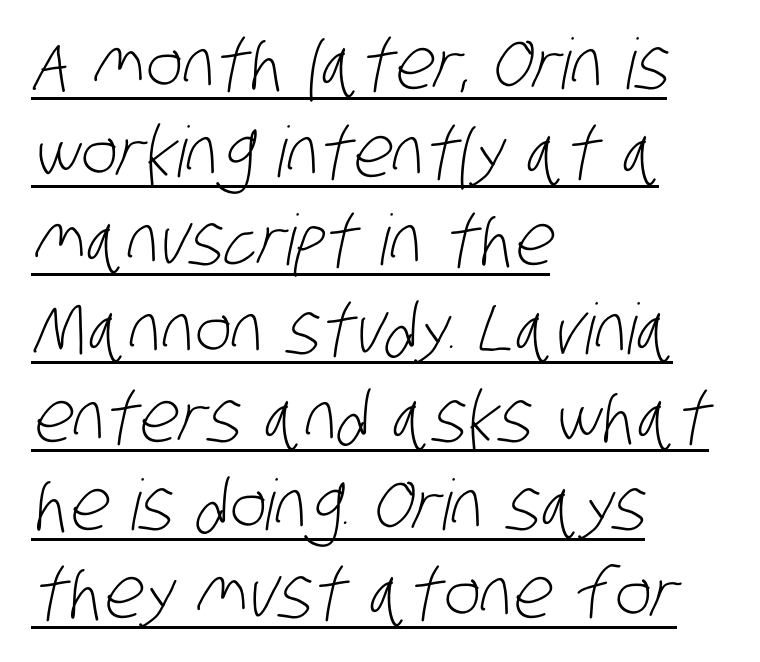
Weight: regular or lighter. Look at the tracking — it's just the regular setting, nothing added. The passage shown is typeset with a sans-serif family. Honestly, the underline is the first thing you notice here. The lines in this sample share a left origin and differ only in where they stop. Rows of type keep a routine distance in the vertical direction.
